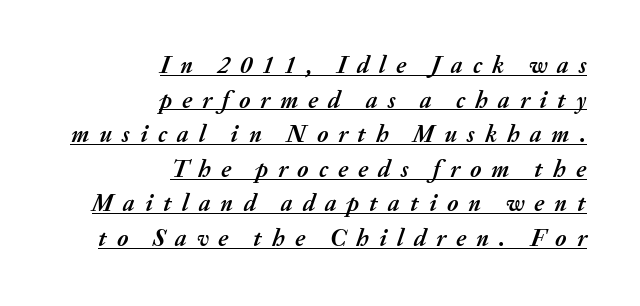
Notice how descenders clear the ascenders below comfortably — that's standard leading. Emphasis-style slanted type is in use. All the whitespace from short lines collects on the left. Has an underline been added? It has.
